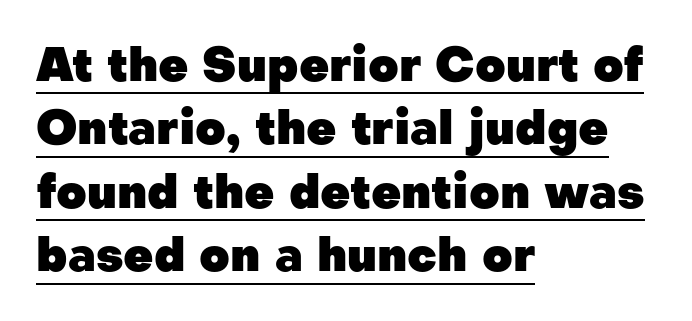
Q: Is the text bold? A: Yes.
Q: Is the text italic (slanted)? A: No, it is upright.
Q: Is the typeface a serif or a sans-serif typeface? A: Sans-serif.
Q: Is the text underlined? A: Yes.
Q: How is the paragraph aligned? A: Left-aligned.
Q: Is the spacing between letters normal or unusually wide? A: Normal.
Q: Is the spacing between lines tight, normal or loose? A: Normal.
Q: Width (condensed, normal, or wide)? A: Normal.
Q: Stroke contrast? A: Low.
Q: x-height? A: Medium.
Q: Monospaced? A: No.
